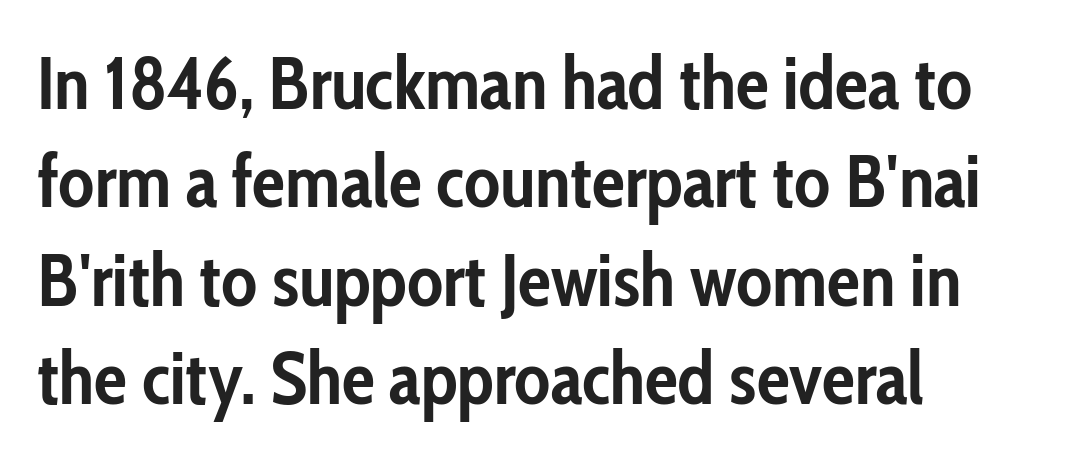
The image shows 74 px semibold, condensed sans-serif type, upright; set left-aligned, normal line spacing (1.33x), normal letter spacing, not underlined; low stroke contrast and a medium x-height.
